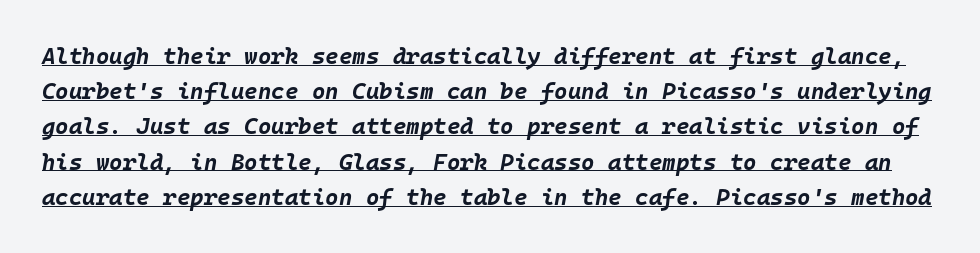
Q: Is the text bold? A: Yes.
Q: Is the text italic (slanted)? A: Yes, it leans right by about 10 degrees.
Q: Is the text underlined? A: Yes.
Q: Is the spacing between letters normal or unusually wide? A: Normal.
Q: Is the spacing between lines tight, normal or loose? A: Normal.
